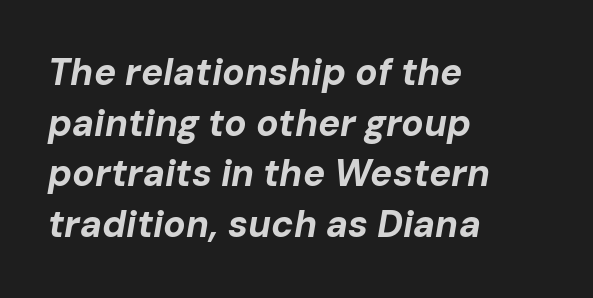
Q: Is the text bold? A: Yes.
Q: Is the text italic (slanted)? A: Yes, it leans right by about 10 degrees.
Q: Is the text underlined? A: No.
Q: How is the paragraph aligned? A: Left-aligned.
Q: Is the spacing between letters normal or unusually wide? A: Normal.
Q: Is the spacing between lines tight, normal or loose? A: Normal.
Q: Width (condensed, normal, or wide)? A: Normal.
Q: Stroke contrast? A: Low.
Q: x-height? A: Medium.
Q: Monospaced? A: No.
